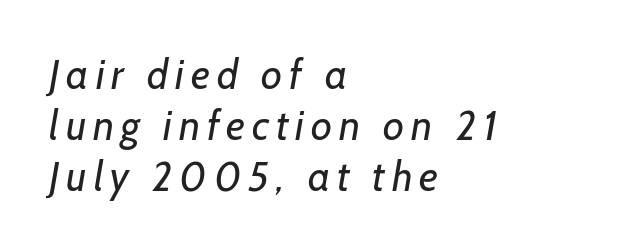
These lines are composed in type without serifs. A typesetter would call this proportional, since set widths differ per character. Descenders hang freely into open space. The typesetting does not lean heavy: it is not bold.
